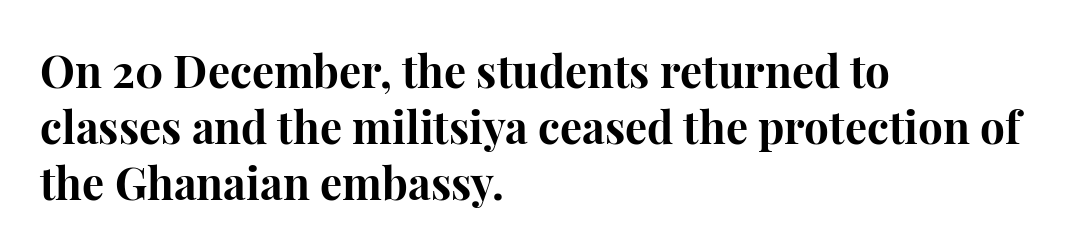
The image shows 44 px bold serif type, upright; set left-aligned, normal line spacing (1.27x), normal letter spacing, not underlined; high stroke contrast and a medium x-height.
